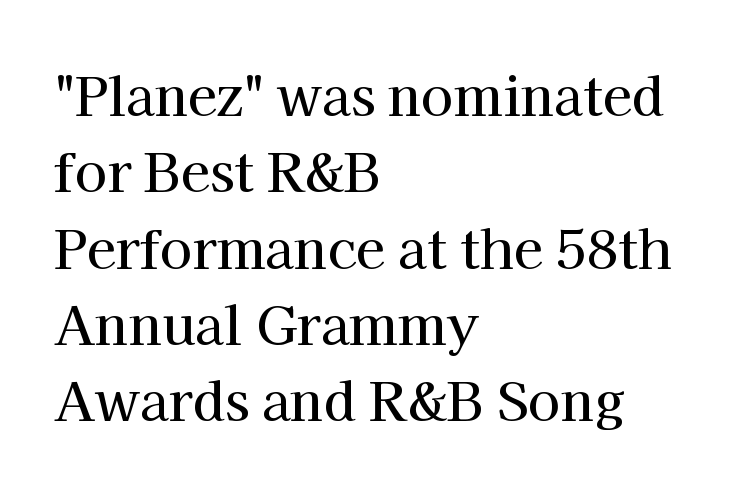
The image shows 53 px serif type, upright; set left-aligned, normal line spacing (1.44x), normal letter spacing, not underlined; high stroke contrast and a medium x-height.
